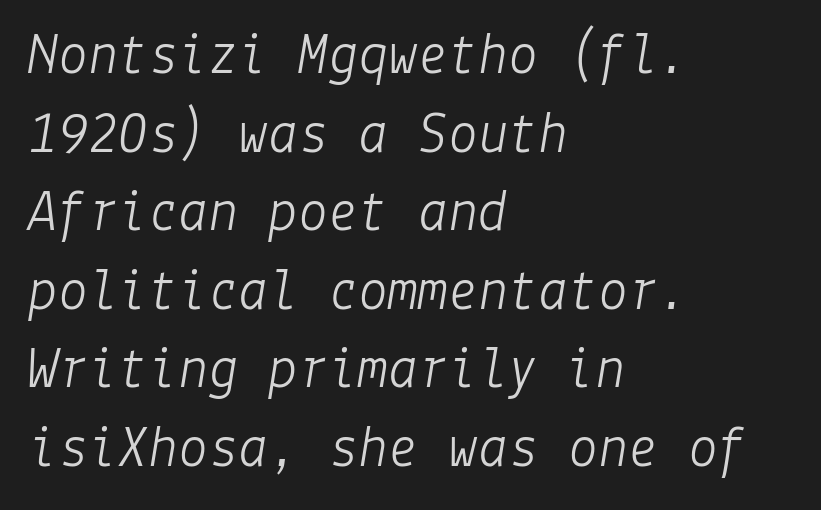
The typesetter chose a ragged-right arrangement here. The line-height multiplier appears to be the usual default. Unbolded letterforms with no extra heft. Anything drawn beneath the words? Only blank space.
